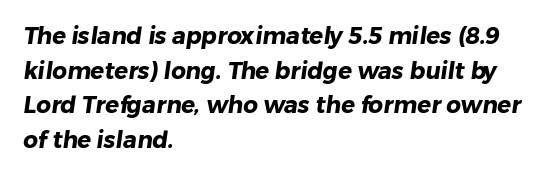
Short note: letters normally spaced. Heavy-handed strokes throughout: this text is bold. The words here are not underlined. The passage is arranged the way most books set body copy — flush left. Vertical spacing — default.
